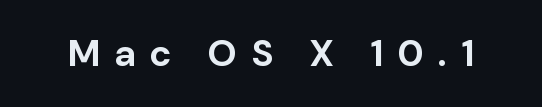
{"serif": "no", "italic": "no", "bold": "yes", "weight": "bold", "width": "normal", "stroke_contrast": "low", "x_height": "medium", "monospaced": "no", "underline": "no", "letter_spacing": "wide", "letter_spacing_em": 0.4, "glyph_px": 37}
